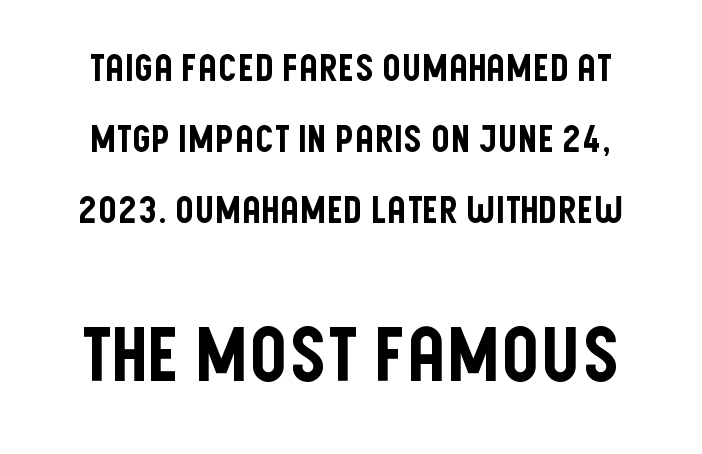
{"serif": "no", "italic": "no", "width": "condensed", "stroke_contrast": "low", "x_height": "large", "monospaced": "no", "underline": "no", "line_spacing": "loose", "line_spacing_ratio": 1.92, "letter_spacing": "normal", "letter_spacing_em": 0.0, "larger_block": "second", "size_ratio": 2.0, "glyph_px": 74}
